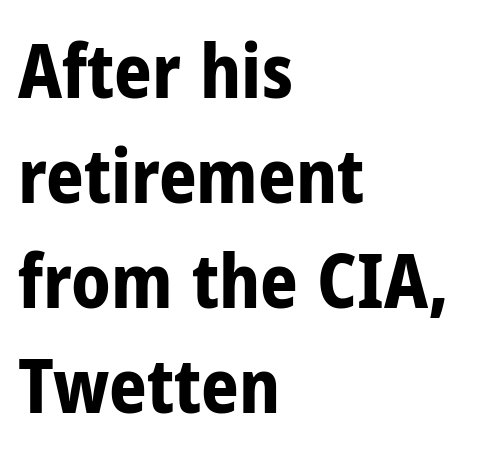
Q: Is the text bold? A: Yes.
Q: Is the text italic (slanted)? A: No, it is upright.
Q: Is the typeface a serif or a sans-serif typeface? A: Sans-serif.
Q: Is the text underlined? A: No.
Q: How is the paragraph aligned? A: Left-aligned.
Q: Is the spacing between letters normal or unusually wide? A: Normal.
Q: Is the spacing between lines tight, normal or loose? A: Normal.
Q: Width (condensed, normal, or wide)? A: Condensed.
Q: Stroke contrast? A: Low.
Q: x-height? A: Medium.
Q: Monospaced? A: No.
